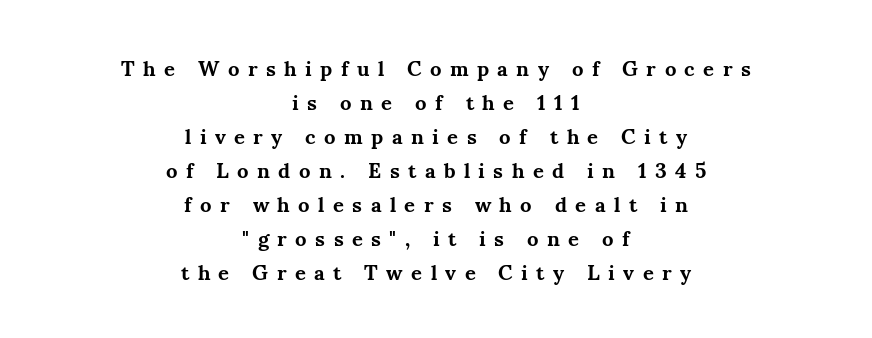
Q: Is the text bold? A: Yes.
Q: Is the text italic (slanted)? A: No, it is upright.
Q: Is the text underlined? A: No.
Q: How is the paragraph aligned? A: Centered.
Q: Is the spacing between letters normal or unusually wide? A: Unusually wide.
Q: Is the spacing between lines tight, normal or loose? A: Normal.
